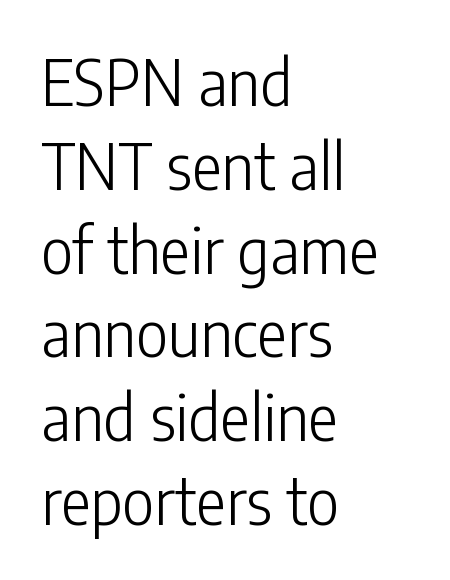
{"serif": "no", "italic": "no", "bold": "no", "weight": "light", "width": "condensed", "stroke_contrast": "low", "x_height": "medium", "monospaced": "no", "underline": "no", "align": "left", "line_spacing": "normal", "line_spacing_ratio": 1.33, "letter_spacing": "normal", "letter_spacing_em": 0.0, "glyph_px": 63}
